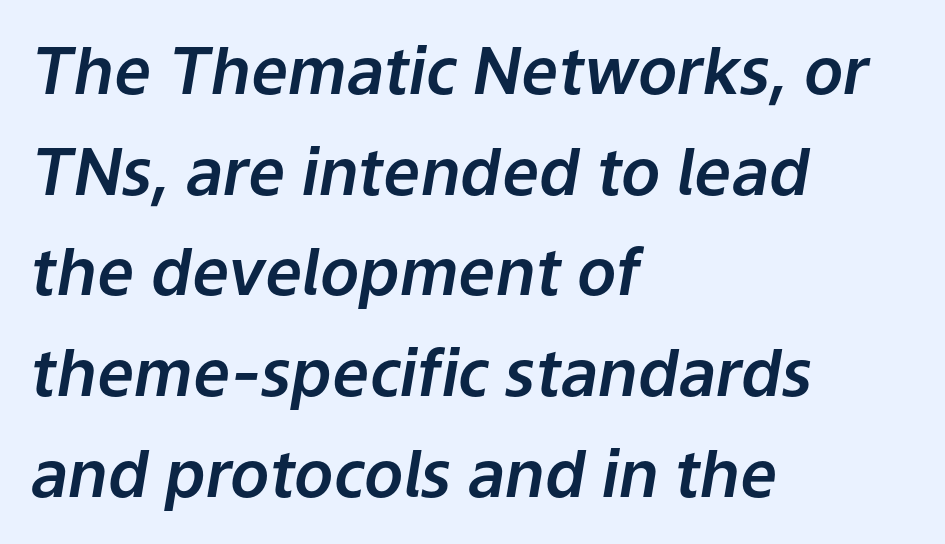
The image shows 65 px text type, italic (leaning right); set left-aligned, normal line spacing (1.55x), normal letter spacing, not underlined; low stroke contrast and a medium x-height.
